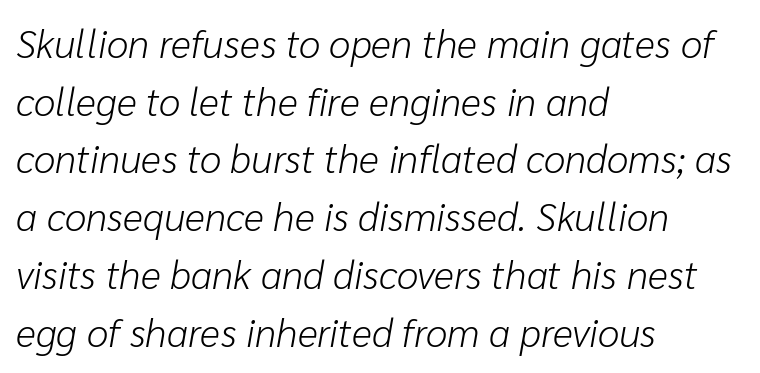
Layout note: lines flush left. An italicized treatment has been applied to the whole sample. The passage shown has conventional tracking throughout. This sample has the flowing, uneven cadence of proportional lettering. Type without underlining.
